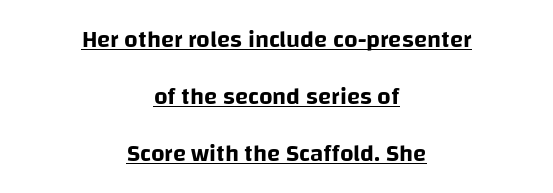
The image shows 24 px text type, upright; set centered, loose line spacing (2.37x), normal letter spacing, underlined.
